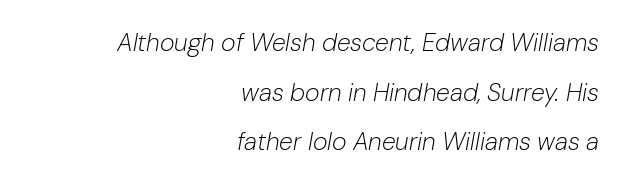
{"italic": "yes", "lean": "right", "slant_degrees": 10, "bold": "no", "underline": "no", "align": "right", "line_spacing": "loose", "line_spacing_ratio": 1.99, "letter_spacing": "normal", "letter_spacing_em": 0.0, "glyph_px": 25}
